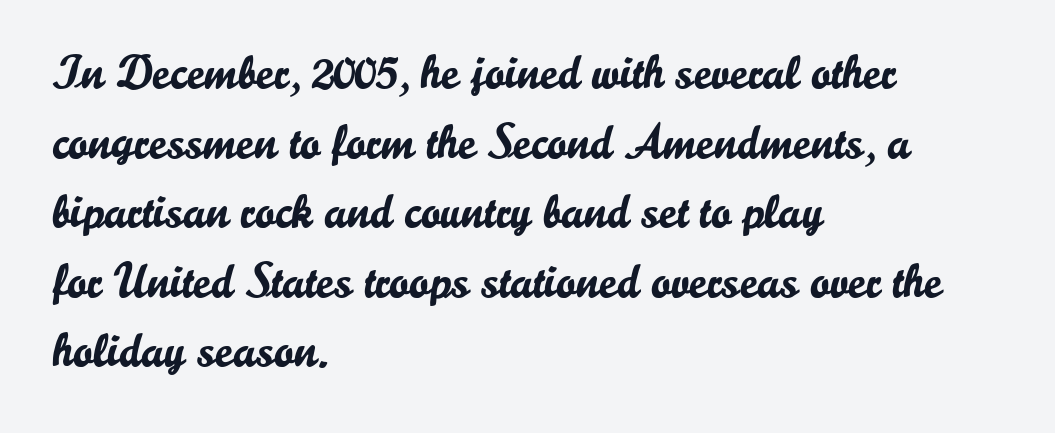
The image shows 48 px sans-serif type; set left-aligned, normal line spacing (1.45x), normal letter spacing, not underlined; low stroke contrast and a small x-height.
